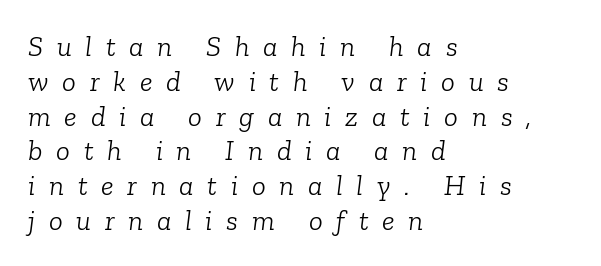
Q: Is the text bold? A: No.
Q: Is the text italic (slanted)? A: Yes, it leans right by about 6 degrees.
Q: Is the typeface a serif or a sans-serif typeface? A: Serif.
Q: Is the text underlined? A: No.
Q: How is the paragraph aligned? A: Left-aligned.
Q: Is the spacing between letters normal or unusually wide? A: Unusually wide.
Q: Width (condensed, normal, or wide)? A: Normal.
Q: Stroke contrast? A: Low.
Q: x-height? A: Medium.
Q: Monospaced? A: No.
